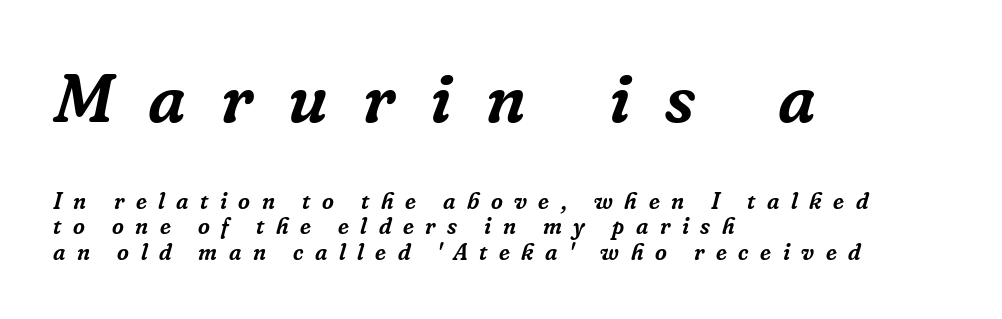
The image shows 70 px serif type, italic (leaning right); set left-aligned, tight line spacing (1.1x), unusually wide letter spacing (+0.5 em), not underlined; the first (top) block is 3.04x larger; low stroke contrast and a medium x-height.
